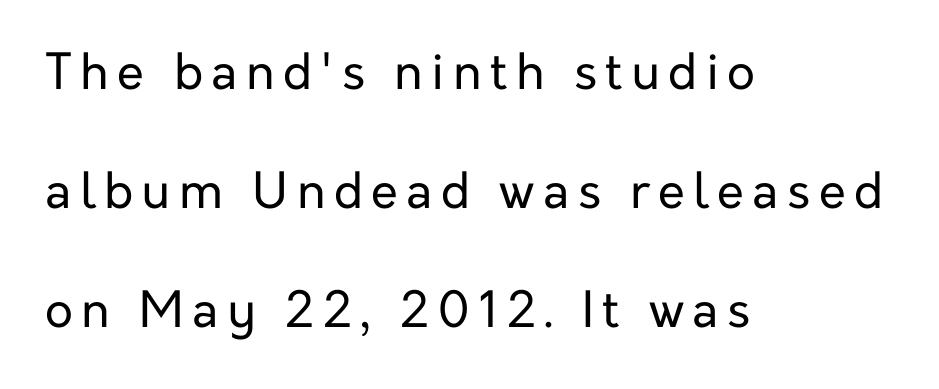
{"serif": "no", "italic": "no", "bold": "no", "weight": "regular", "width": "normal", "stroke_contrast": "low", "x_height": "medium", "monospaced": "no", "underline": "no", "align": "left", "line_spacing": "loose", "line_spacing_ratio": 2.43, "glyph_px": 49}
